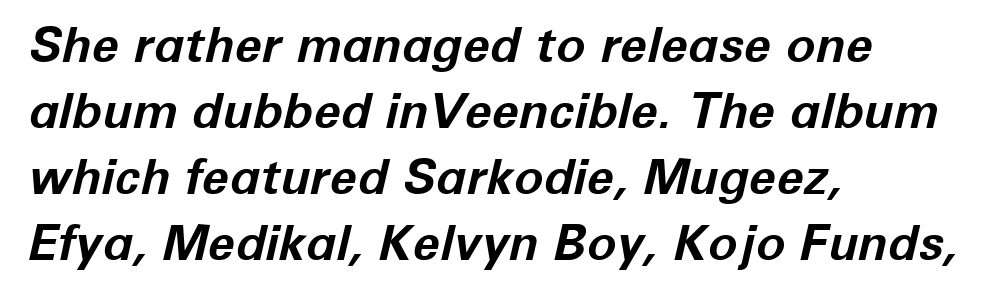
In CSS terms this would be text-align: left. The tracking reads as untouched default to a designer's eye. A clean baseline with only descenders dipping below it. Italic? Definitely — the glyphs are oblique. I'd describe the lettering as bold — thick and assertive.
